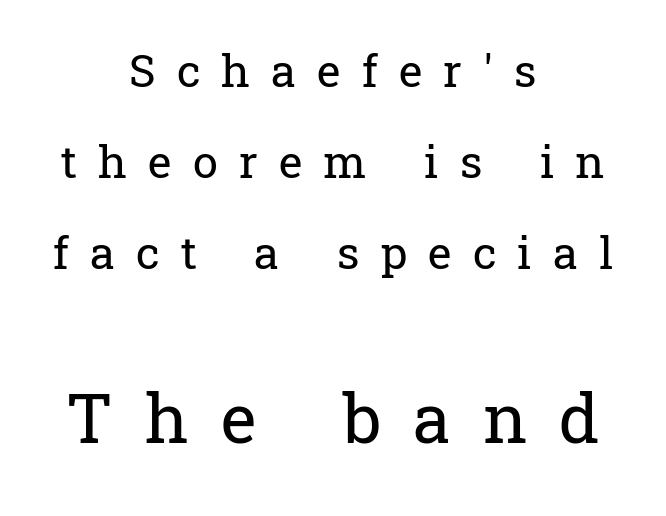
The words here are not underlined. Letters have the restrained weight of plain body copy at most. Is the lower block the larger one? Yes — the lower block carries the bigger type. Leading is clearly above the norm, producing a sparse column. Looks like regular typesetting: each glyph gets only the width it needs.
